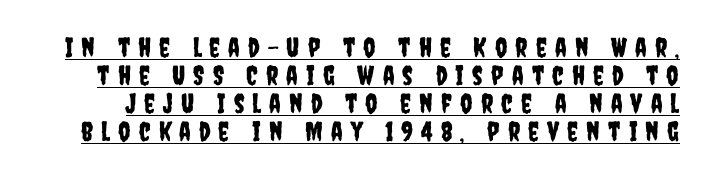
The lettering stays uniformly vertical, giving the passage a roman look. There is plenty of visible air inserted between adjacent glyphs. Rows of type sit shoulder to shoulder in the vertical direction. Is there an underline? Yes — a line sits under the letters.
